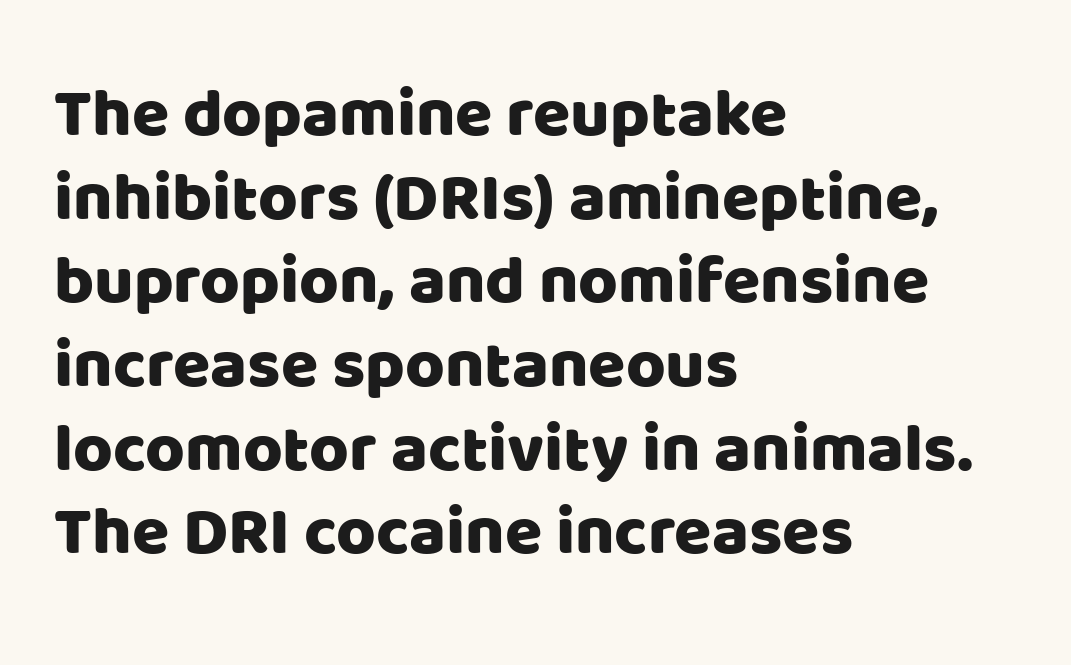
{"serif": "no", "italic": "no", "width": "normal", "stroke_contrast": "low", "x_height": "large", "monospaced": "no", "underline": "no", "align": "left", "line_spacing_ratio": 1.23, "letter_spacing": "normal", "letter_spacing_em": 0.0, "glyph_px": 68}
